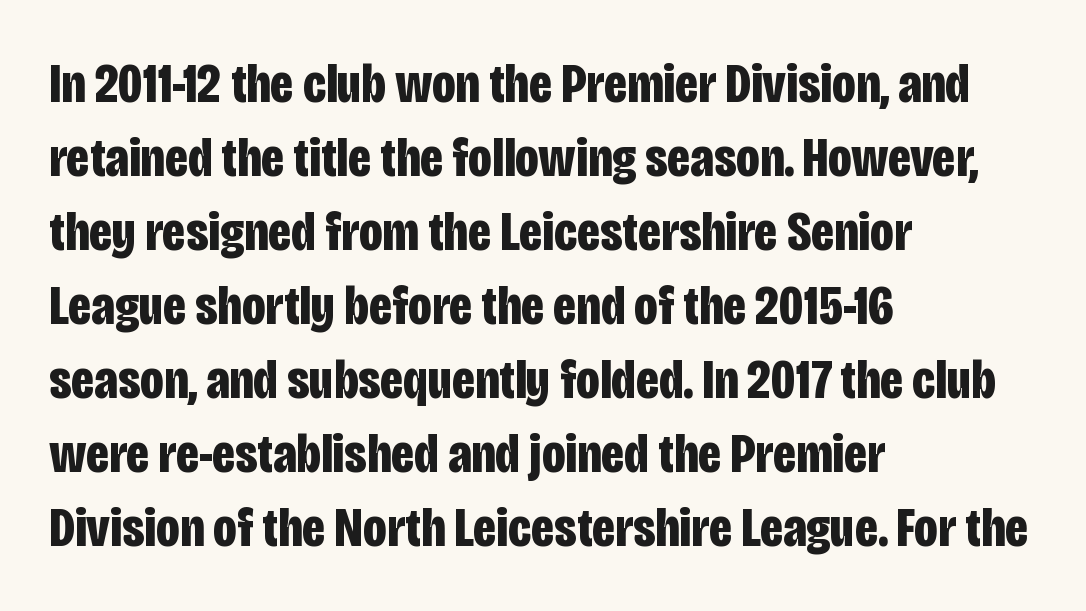
Q: Is the text bold? A: Yes.
Q: Is the text italic (slanted)? A: No, it is upright.
Q: Is the typeface a serif or a sans-serif typeface? A: Sans-serif.
Q: Is the text underlined? A: No.
Q: How is the paragraph aligned? A: Left-aligned.
Q: Is the spacing between letters normal or unusually wide? A: Normal.
Q: Is the spacing between lines tight, normal or loose? A: Normal.
Q: Width (condensed, normal, or wide)? A: Condensed.
Q: Stroke contrast? A: Low.
Q: x-height? A: Large.
Q: Monospaced? A: No.
